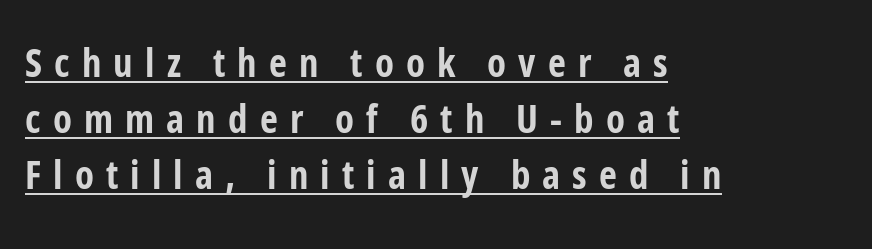
{"serif": "no", "italic": "no", "bold": "yes", "weight": "bold", "width": "condensed", "stroke_contrast": "low", "x_height": "medium", "monospaced": "no", "underline": "yes", "align": "left", "line_spacing": "normal", "line_spacing_ratio": 1.44, "letter_spacing": "wide", "letter_spacing_em": 0.31, "glyph_px": 39}
